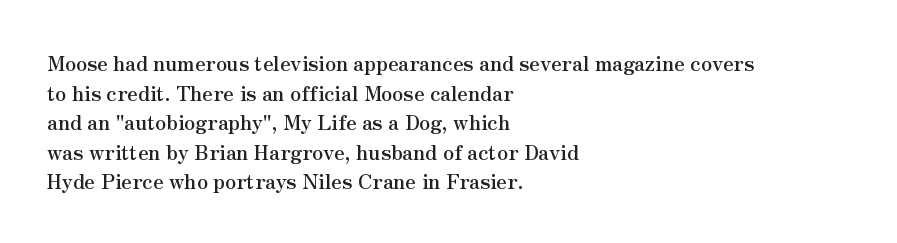
The rendering uses a bold face; every stroke is thick and dark. Compared with a centered layout, this one pins lines to the left instead. Underline: absent. In terms of letterspacing, this is plain default setting. Italic: no, the glyphs are upright roman. How would I describe the line gaps? Plain and ordinary.
